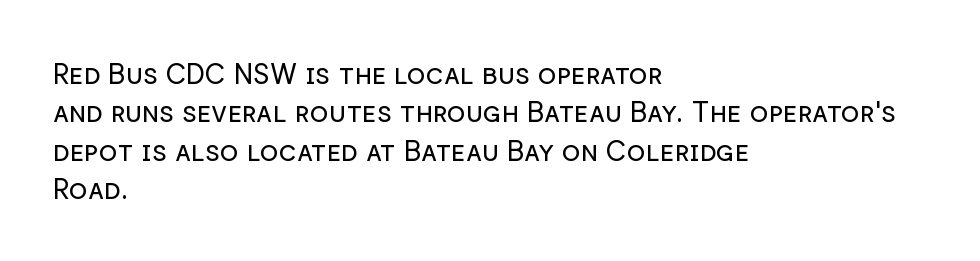
Q: Is the text bold? A: No.
Q: Is the text italic (slanted)? A: No, it is upright.
Q: Is the typeface a serif or a sans-serif typeface? A: Sans-serif.
Q: Is the text underlined? A: No.
Q: How is the paragraph aligned? A: Left-aligned.
Q: Is the spacing between letters normal or unusually wide? A: Normal.
Q: Is the spacing between lines tight, normal or loose? A: Normal.
Q: Width (condensed, normal, or wide)? A: Normal.
Q: Stroke contrast? A: Low.
Q: x-height? A: Medium.
Q: Monospaced? A: No.
